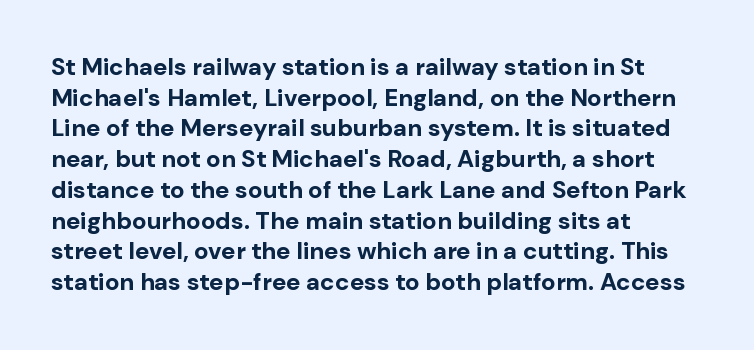
The image shows 24 px bold type, upright; set left-aligned, normal line spacing (1.28x), normal letter spacing, not underlined.
